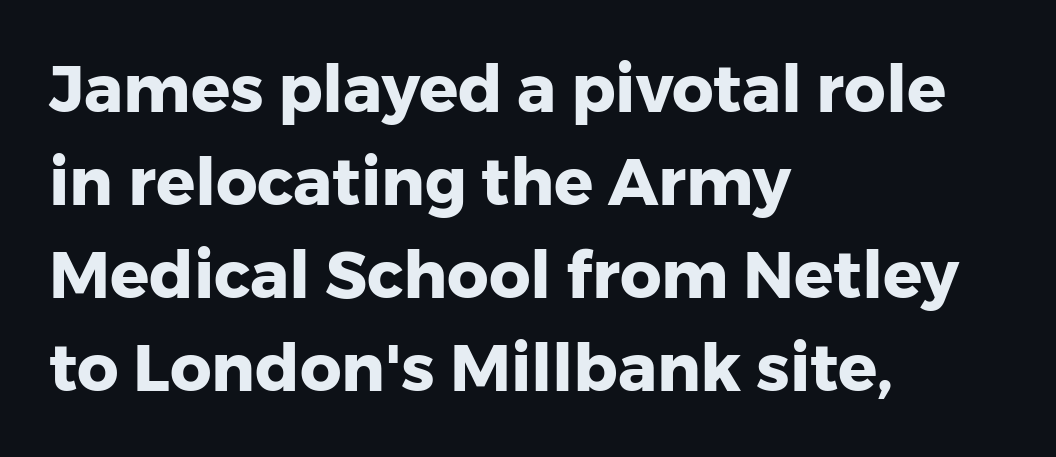
The image shows 65 px heavy sans-serif type, upright; set left-aligned, normal line spacing (1.43x), normal letter spacing, not underlined; low stroke contrast and a medium x-height.
